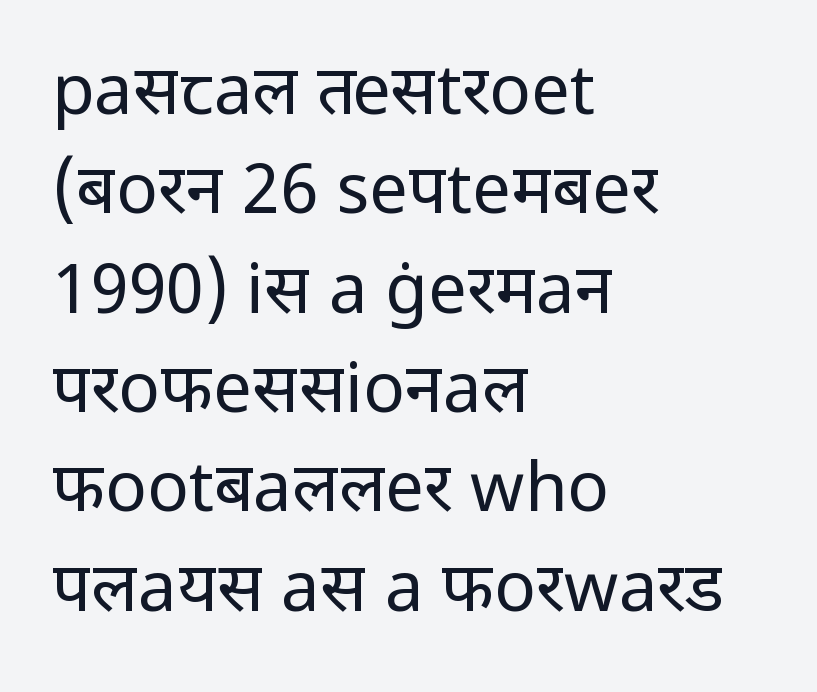
The image shows 69 px regular-weight sans-serif type, upright; set left-aligned, normal line spacing (1.44x), normal letter spacing, not underlined; low stroke contrast and a medium x-height.
